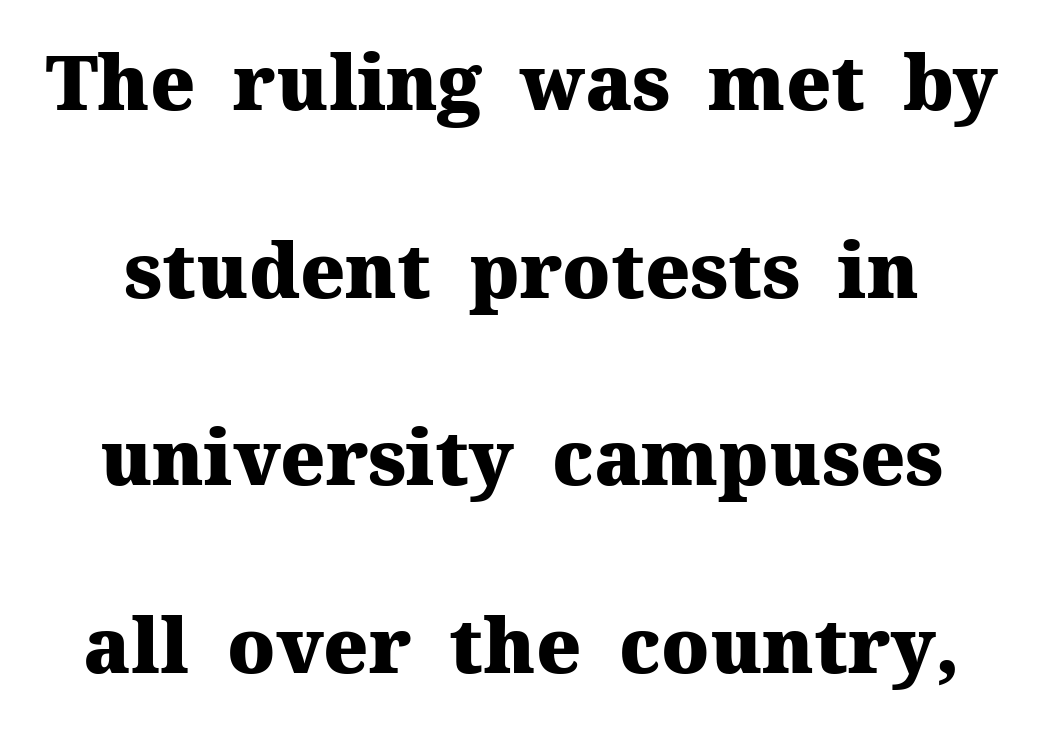
{"serif": "yes", "italic": "no", "bold": "yes", "weight": "heavy", "width": "normal", "stroke_contrast": "medium", "x_height": "medium", "monospaced": "no", "underline": "no", "line_spacing": "loose", "line_spacing_ratio": 2.47, "letter_spacing": "normal", "letter_spacing_em": 0.0, "glyph_px": 76}
